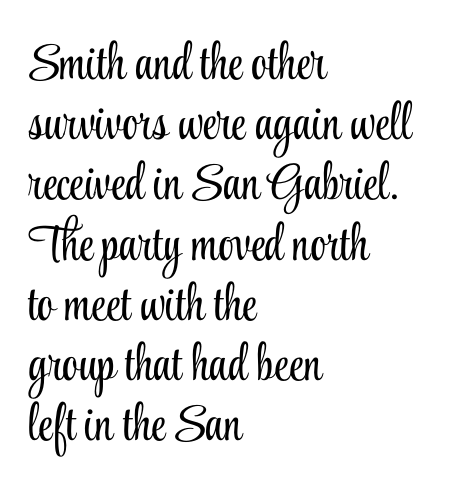
{"serif": "yes", "bold": "no", "weight": "light", "width": "condensed", "stroke_contrast": "low", "x_height": "small", "monospaced": "no", "underline": "no", "align": "left", "line_spacing_ratio": 1.18, "letter_spacing": "normal", "letter_spacing_em": 0.0, "glyph_px": 51}
